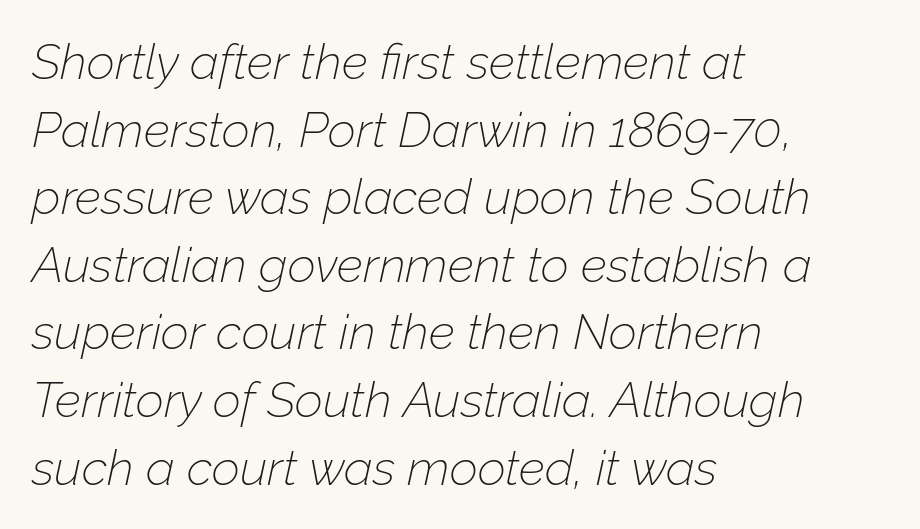
The image shows 49 px thin type, italic (leaning right); set left-aligned, normal line spacing (1.38x), normal letter spacing, not underlined; low stroke contrast and a medium x-height.
